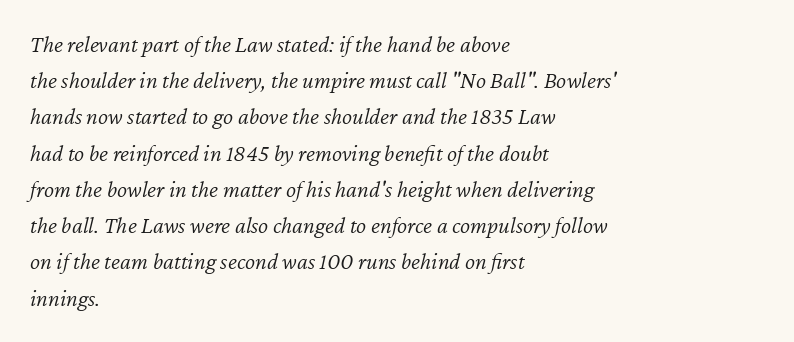
{"italic": "yes", "lean": "right", "slant_degrees": 12, "bold": "no", "underline": "no", "align": "left", "line_spacing": "normal", "line_spacing_ratio": 1.51, "letter_spacing": "normal", "letter_spacing_em": 0.0, "glyph_px": 24}
